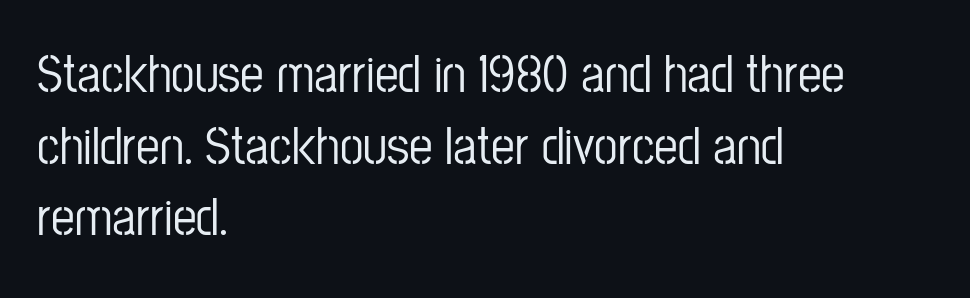
The image shows 53 px condensed sans-serif type, upright; set left-aligned, normal line spacing (1.35x), normal letter spacing, not underlined; low stroke contrast and a medium x-height.
